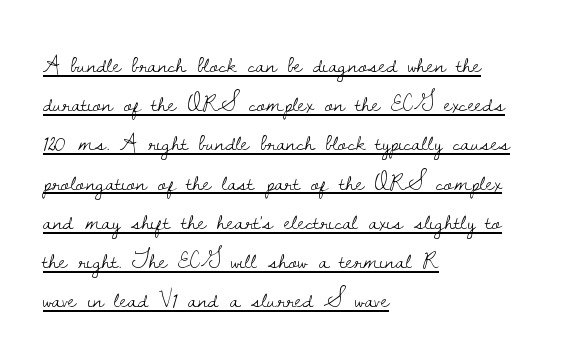
{"bold": "no", "underline": "yes", "align": "left", "line_spacing": "normal", "line_spacing_ratio": 1.57, "letter_spacing": "normal", "letter_spacing_em": 0.0, "glyph_px": 25}
